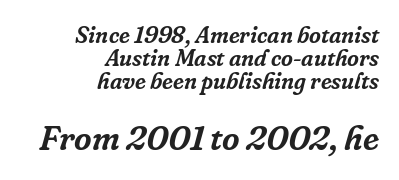
The image shows 34 px serif type, italic (leaning right); set right-aligned, tight line spacing (1.0x), normal letter spacing, not underlined; the second (bottom) block is 1.48x larger; low stroke contrast and a medium x-height.
